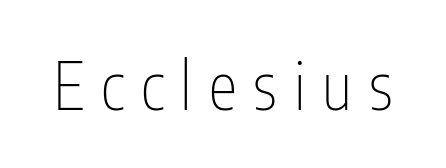
Q: Is the text bold? A: No.
Q: Is the text italic (slanted)? A: No, it is upright.
Q: Is the typeface a serif or a sans-serif typeface? A: Sans-serif.
Q: Is the text underlined? A: No.
Q: Is the spacing between letters normal or unusually wide? A: Unusually wide.
Q: Width (condensed, normal, or wide)? A: Condensed.
Q: Stroke contrast? A: Low.
Q: x-height? A: Medium.
Q: Monospaced? A: No.
